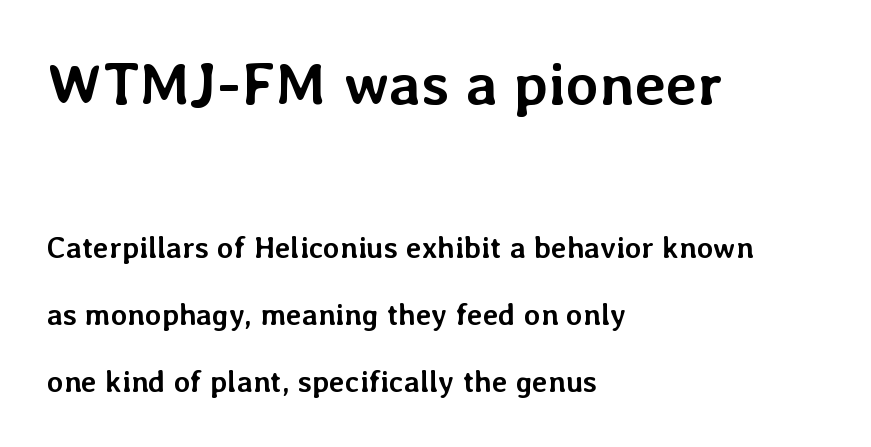
Does the lettering tilt? It doesn't — this is upright. Typesetter's note: full bold, strokes at maximum text heaviness. Is this a fixed-width face? No — the glyphs have proportional, varying widths. The paragraph has a hard left edge and a soft right edge.
